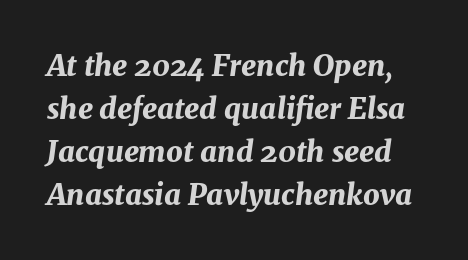
{"italic": "yes", "lean": "right", "slant_degrees": 8, "bold": "yes", "weight": "bold", "width": "normal", "stroke_contrast": "medium", "x_height": "medium", "monospaced": "no", "underline": "no", "line_spacing": "normal", "line_spacing_ratio": 1.48, "letter_spacing": "normal", "letter_spacing_em": 0.0, "glyph_px": 29}
